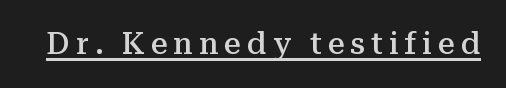
Q: Is the text bold? A: Semi-bold.
Q: Is the text italic (slanted)? A: No, it is upright.
Q: Is the typeface a serif or a sans-serif typeface? A: Serif.
Q: Is the text underlined? A: Yes.
Q: Is the spacing between letters normal or unusually wide? A: Unusually wide.
Q: Width (condensed, normal, or wide)? A: Normal.
Q: Stroke contrast? A: Medium.
Q: x-height? A: Medium.
Q: Monospaced? A: No.
